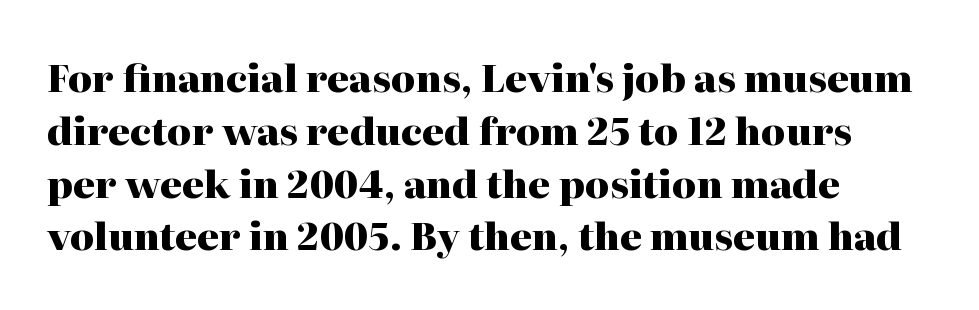
Q: Is the text bold? A: Yes.
Q: Is the text italic (slanted)? A: No, it is upright.
Q: Is the typeface a serif or a sans-serif typeface? A: Serif.
Q: Is the text underlined? A: No.
Q: How is the paragraph aligned? A: Left-aligned.
Q: Is the spacing between letters normal or unusually wide? A: Normal.
Q: Is the spacing between lines tight, normal or loose? A: Normal.
Q: Width (condensed, normal, or wide)? A: Normal.
Q: Stroke contrast? A: High.
Q: x-height? A: Medium.
Q: Monospaced? A: No.
